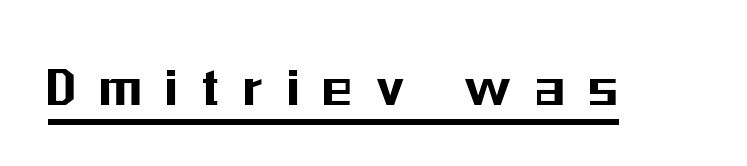
{"serif": "no", "italic": "no", "width": "condensed", "stroke_contrast": "medium", "x_height": "medium", "monospaced": "no", "underline": "yes", "letter_spacing": "wide", "letter_spacing_em": 0.41, "glyph_px": 60}
